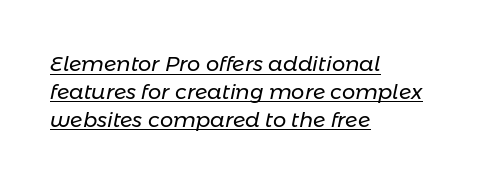
Quick note: interline space is typical. In designer terms, the underline attribute is active on this setting. Casual observation: everything's shoved over to the left. The passage shown is not bold in any degree. Every character sits at an angle, as italics do.
